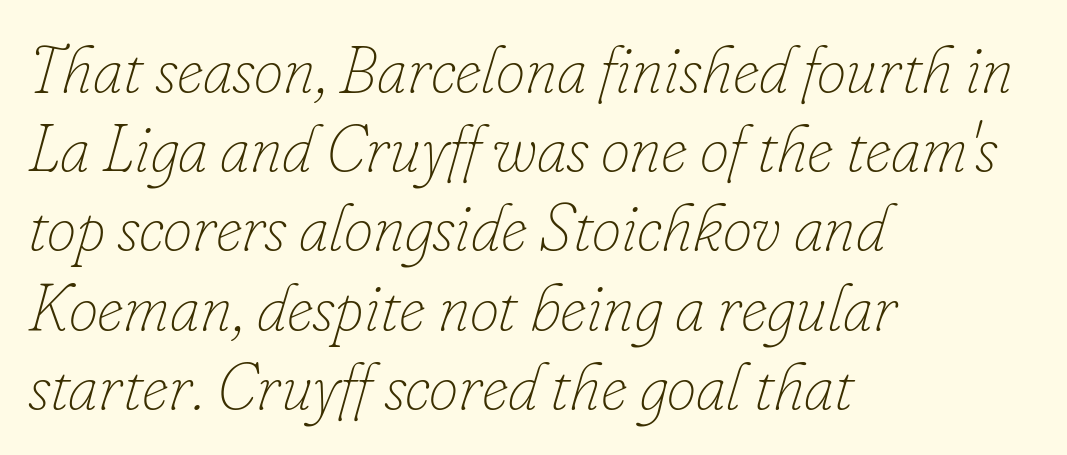
The image shows 66 px thin type, italic (leaning right); set left-aligned, line spacing 1.2x, normal letter spacing, not underlined; low stroke contrast and a small x-height.
